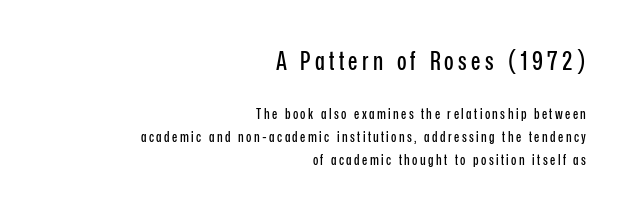
Whoever set this made the first block the dominant, larger element. The setting favours the right margin, as signatures and pull-quotes sometimes do. Posture: straight, roman, zero tilt. Each row of text sits above clean, open space. The lines sit at an ordinary, default distance from one another.
